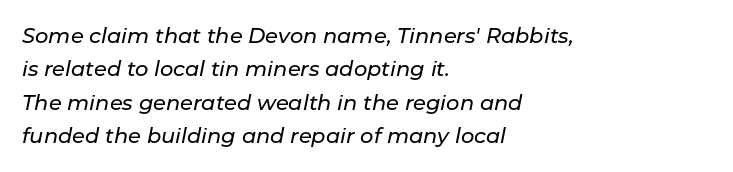
The specimen reads as italic at a glance. The lines sit at an ordinary, default distance from one another. The space beneath each line is pristine and unruled. Does the copy run flush right? No — it runs flush left.
